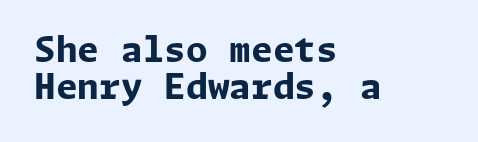
Q: Is the text bold? A: Yes.
Q: Is the text italic (slanted)? A: No, it is upright.
Q: Is the typeface a serif or a sans-serif typeface? A: Sans-serif.
Q: Is the text underlined? A: No.
Q: How is the paragraph aligned? A: Left-aligned.
Q: Is the spacing between letters normal or unusually wide? A: Normal.
Q: Is the spacing between lines tight, normal or loose? A: Tight.
Q: Width (condensed, normal, or wide)? A: Normal.
Q: Stroke contrast? A: Low.
Q: x-height? A: Medium.
